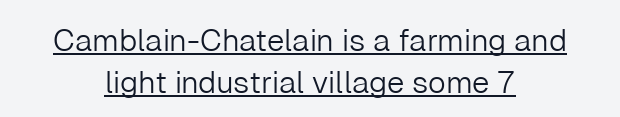
{"serif": "no", "italic": "no", "bold": "no", "weight": "light", "width": "normal", "stroke_contrast": "low", "x_height": "medium", "monospaced": "no", "underline": "yes", "align": "center", "line_spacing": "normal", "line_spacing_ratio": 1.35, "letter_spacing": "normal", "letter_spacing_em": 0.0, "glyph_px": 31}
